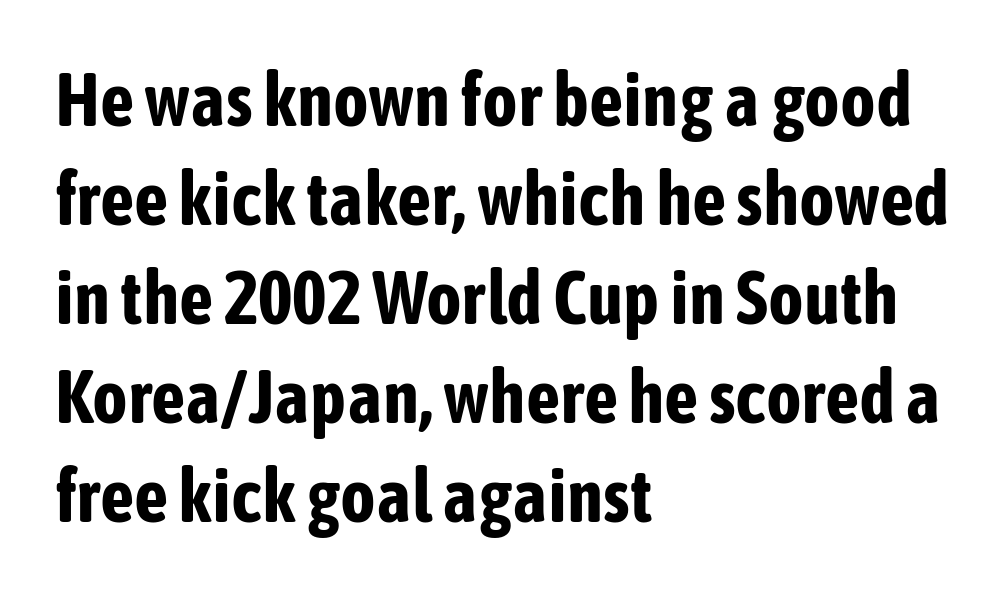
{"serif": "no", "italic": "no", "bold": "yes", "weight": "bold", "width": "condensed", "stroke_contrast": "low", "x_height": "medium", "monospaced": "no", "underline": "no", "align": "left", "line_spacing": "normal", "line_spacing_ratio": 1.32, "letter_spacing": "normal", "letter_spacing_em": 0.0, "glyph_px": 75}
